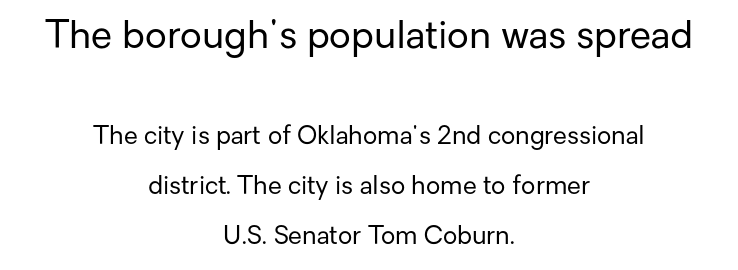
The image shows 38 px regular-weight sans-serif type, upright; set centered, loose line spacing (1.99x), normal letter spacing, not underlined; the first (top) block is 1.52x larger; low stroke contrast and a medium x-height.
